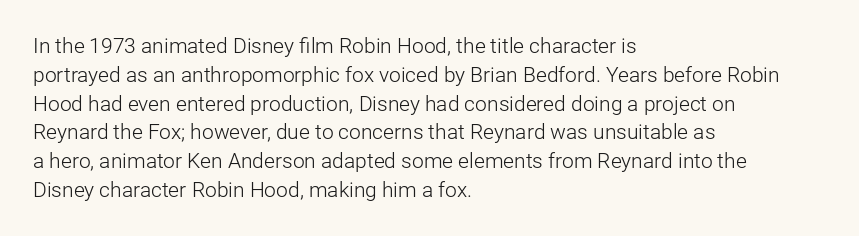
The image shows 21 px text type, upright; set left-aligned, normal line spacing (1.37x), normal letter spacing, not underlined.
